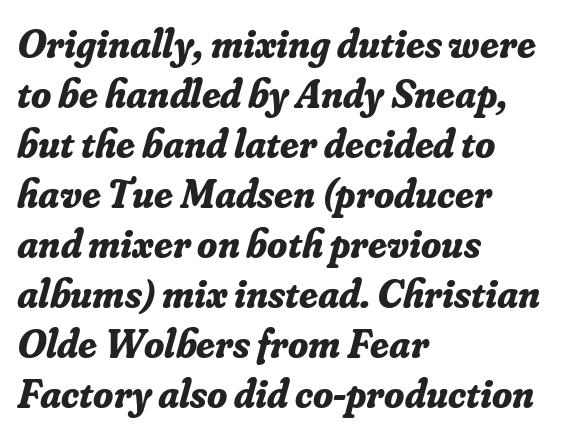
These lines are composed in type with serifs. The rendering anchors every line to the left-hand side. You can tell it's italic because the verticals aren't actually vertical. The type is set solid horizontally, with unmodified tracking.
